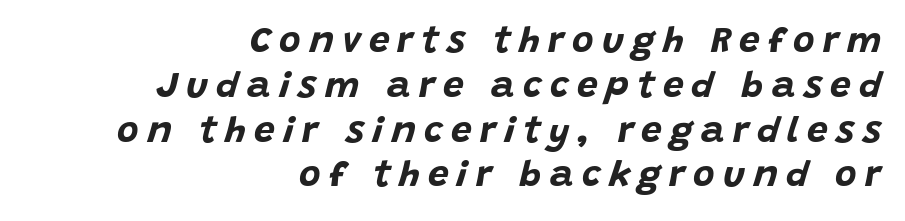
The image shows 37 px bold type, italic (leaning right); set right-aligned, line spacing 1.21x, unusually wide letter spacing (+0.22 em), not underlined; low stroke contrast and a large x-height.
